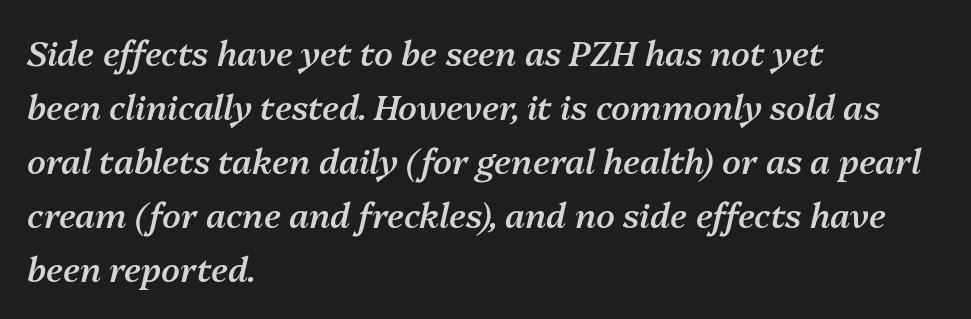
{"italic": "yes", "lean": "right", "slant_degrees": 13, "bold": "semi", "weight": "semibold", "width": "normal", "stroke_contrast": "medium", "x_height": "medium", "monospaced": "no", "underline": "no", "align": "left", "line_spacing": "normal", "line_spacing_ratio": 1.59, "letter_spacing": "normal", "letter_spacing_em": 0.0, "glyph_px": 34}
